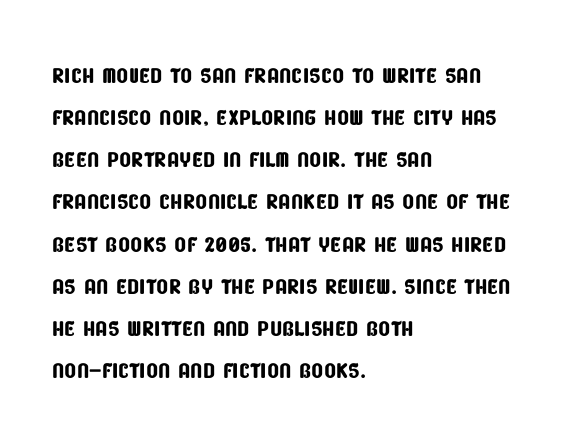
Honestly, the row spacing looks completely unremarkable. Are there feet on the stems? There aren't — it's a sans. The rag falls on the right side of this text block. Honestly, the letter spacing is just normal — you wouldn't notice it. The baseline area is clear. Varying glyph widths throughout — classic text-font behaviour.
